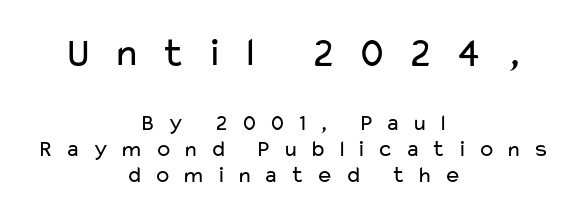
{"serif": "no", "italic": "no", "bold": "no", "weight": "regular", "width": "wide", "stroke_contrast": "low", "x_height": "medium", "monospaced": "no", "underline": "no", "align": "center", "line_spacing": "tight", "line_spacing_ratio": 1.13, "letter_spacing": "wide", "letter_spacing_em": 0.49, "larger_block": "first", "size_ratio": 1.78, "glyph_px": 41}
